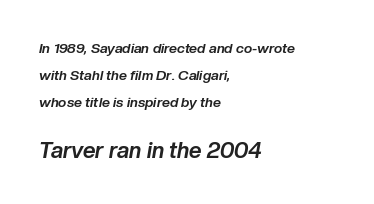
Default kerning and tracking; the words read as compact shapes. The face used here has the dense, thick strokes of a bold. These lines are set flush left with a ragged right edge. The area under the type is left untouched. This sample trades compactness for vertical openness between lines. Whoever set this made the second block the dominant, larger element.
